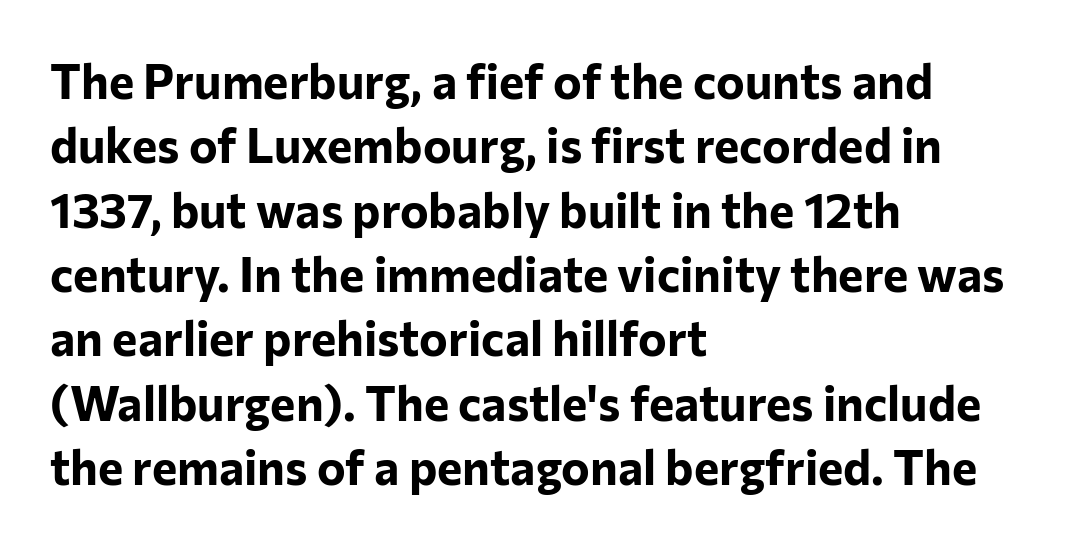
The lines sit at an ordinary, default distance from one another. Just letters on the line, the space beneath them empty. Serif or sans? Sans — the stroke terminals are bare. The rag falls on the right side of this text block. Think of a printed novel: that variable character pitch is what you see here. Standard letterfit; no display-style spreading of the glyphs.
